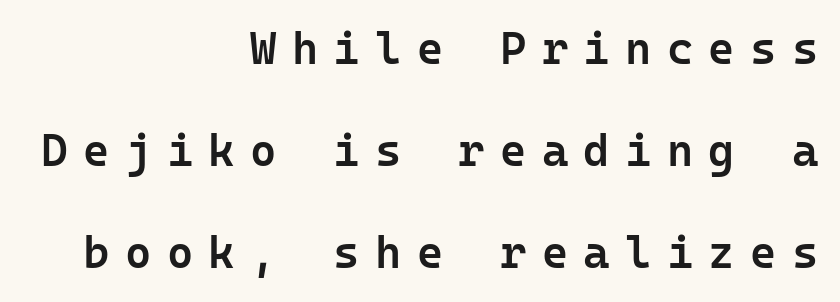
The image shows 45 px semibold sans-serif type, upright, monospaced; set right-aligned, loose line spacing (2.27x), unusually wide letter spacing (+0.34 em), not underlined; low stroke contrast and a medium x-height.
